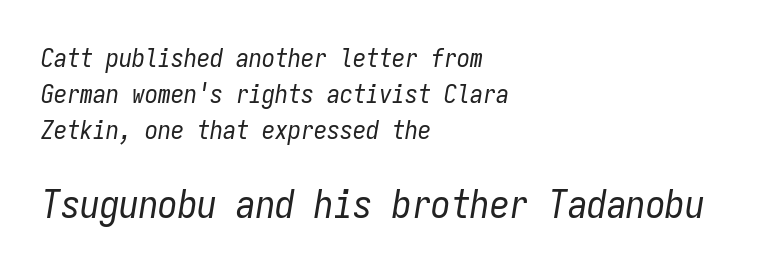
{"italic": "yes", "lean": "right", "slant_degrees": 9, "bold": "no", "weight": "regular", "width": "condensed", "stroke_contrast": "low", "x_height": "medium", "monospaced": "yes", "underline": "no", "align": "left", "line_spacing": "normal", "line_spacing_ratio": 1.38, "letter_spacing": "normal", "letter_spacing_em": 0.0, "larger_block": "second", "size_ratio": 1.5, "glyph_px": 39}
